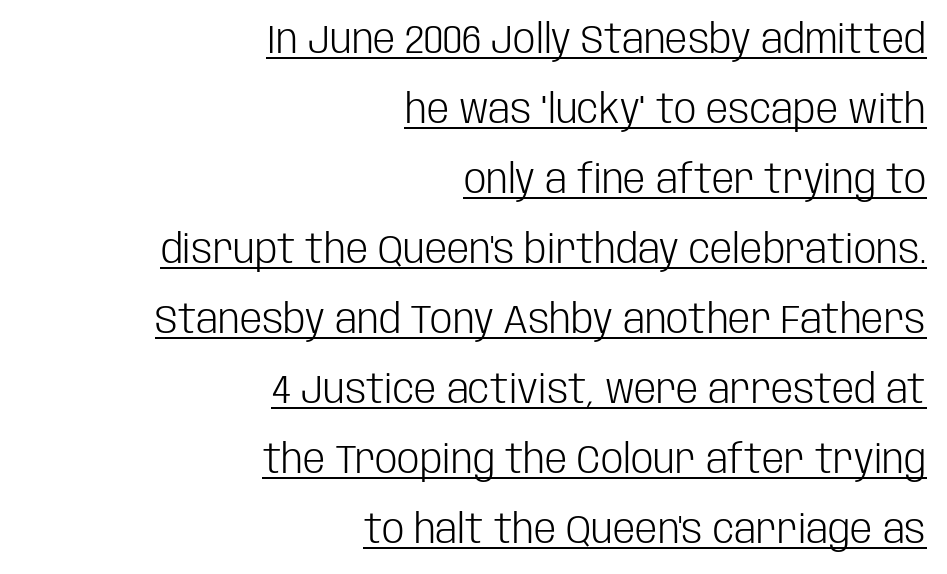
Q: Is the text bold? A: No.
Q: Is the text italic (slanted)? A: No, it is upright.
Q: Is the typeface a serif or a sans-serif typeface? A: Sans-serif.
Q: Is the text underlined? A: Yes.
Q: How is the paragraph aligned? A: Right-aligned.
Q: Is the spacing between letters normal or unusually wide? A: Normal.
Q: Width (condensed, normal, or wide)? A: Condensed.
Q: Stroke contrast? A: Low.
Q: x-height? A: Large.
Q: Monospaced? A: No.
